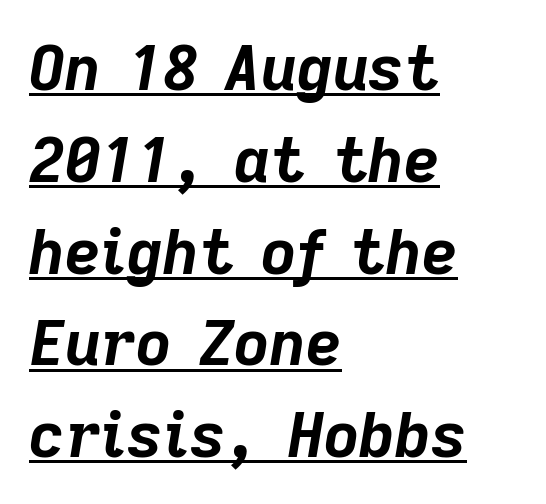
Q: Is the text bold? A: Yes.
Q: Is the text italic (slanted)? A: Yes, it leans right by about 9 degrees.
Q: Is the text underlined? A: Yes.
Q: How is the paragraph aligned? A: Left-aligned.
Q: Is the spacing between letters normal or unusually wide? A: Normal.
Q: Is the spacing between lines tight, normal or loose? A: Normal.
Q: Width (condensed, normal, or wide)? A: Normal.
Q: Stroke contrast? A: Low.
Q: x-height? A: Medium.
Q: Monospaced? A: No.
